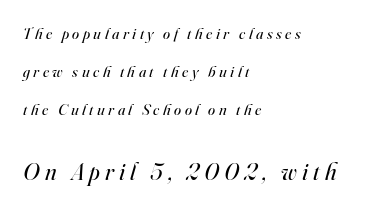
The image shows 24 px text type, italic (leaning right); set left-aligned, loose line spacing (2.38x), unusually wide letter spacing (+0.22 em), not underlined; the second (bottom) block is 1.5x larger.
